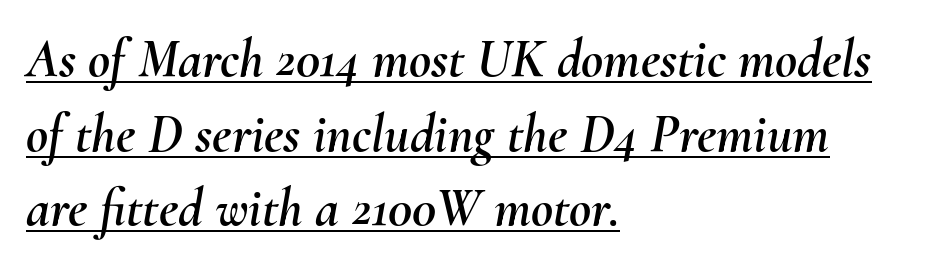
Short and long lines alike share a common starting point at left. Normally led — the rows are evenly, conventionally spaced. A typesetter would call this zero additional tracking. Notice how a bar underscores the lettering throughout. The passage shown leans; its letterforms are oblique.
